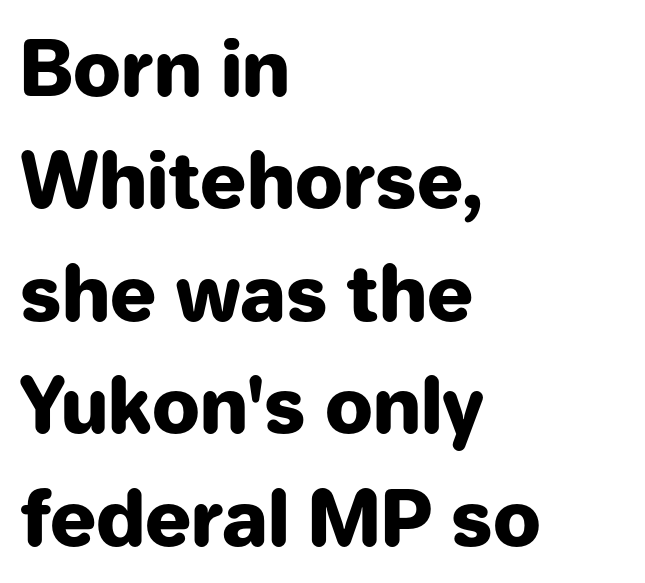
{"serif": "no", "italic": "no", "bold": "yes", "weight": "heavy", "width": "normal", "stroke_contrast": "low", "x_height": "medium", "monospaced": "no", "underline": "no", "align": "left", "line_spacing": "normal", "line_spacing_ratio": 1.48, "letter_spacing": "normal", "letter_spacing_em": 0.0, "glyph_px": 76}
